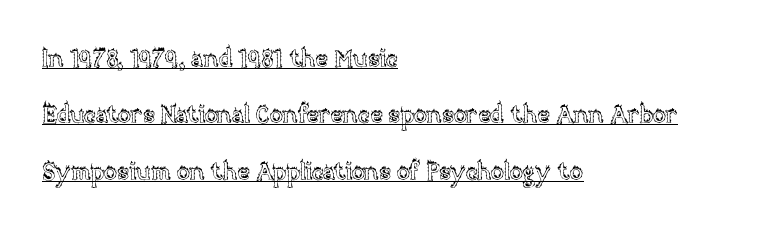
{"italic": "no", "underline": "yes", "align": "left", "line_spacing": "loose", "line_spacing_ratio": 2.35, "letter_spacing": "normal", "letter_spacing_em": 0.0, "glyph_px": 24}
